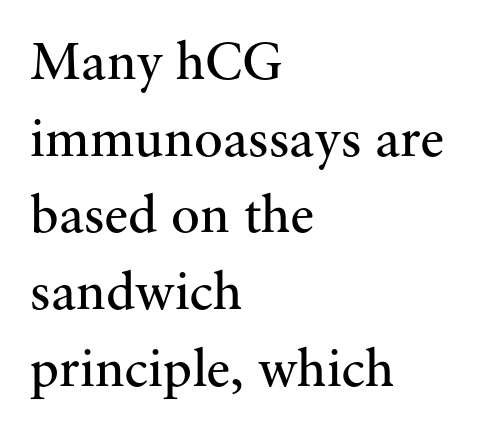
{"serif": "yes", "italic": "no", "bold": "no", "weight": "regular", "width": "normal", "stroke_contrast": "medium", "x_height": "small", "monospaced": "no", "underline": "no", "align": "left", "line_spacing": "normal", "line_spacing_ratio": 1.42, "letter_spacing": "normal", "letter_spacing_em": 0.0, "glyph_px": 54}
